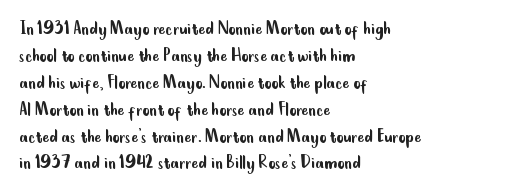
{"italic": "no", "bold": "no", "underline": "no", "align": "left", "line_spacing": "normal", "line_spacing_ratio": 1.28, "letter_spacing": "normal", "letter_spacing_em": 0.0, "glyph_px": 21}
